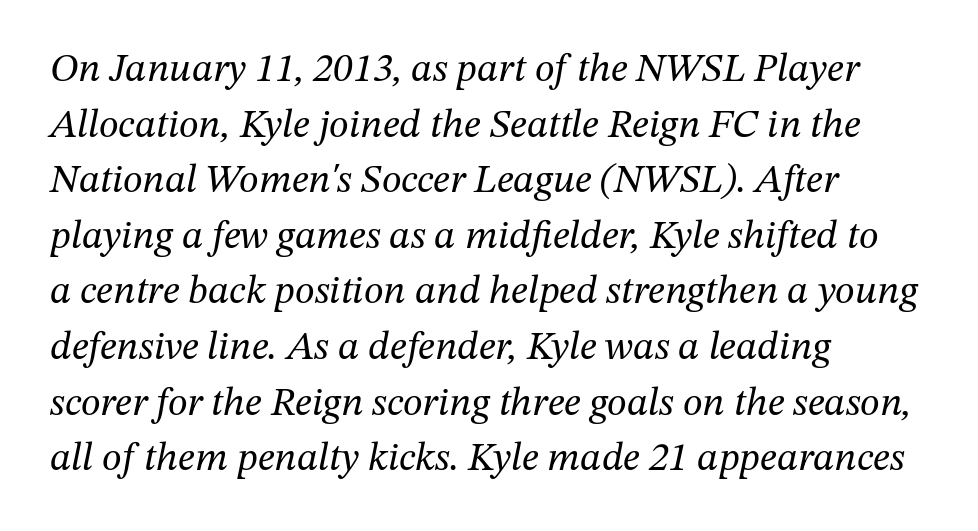
Q: Is the text bold? A: No.
Q: Is the text italic (slanted)? A: Yes, it leans right by about 12 degrees.
Q: Is the typeface a serif or a sans-serif typeface? A: Serif.
Q: Is the text underlined? A: No.
Q: How is the paragraph aligned? A: Left-aligned.
Q: Is the spacing between letters normal or unusually wide? A: Normal.
Q: Is the spacing between lines tight, normal or loose? A: Normal.
Q: Width (condensed, normal, or wide)? A: Normal.
Q: Stroke contrast? A: Medium.
Q: x-height? A: Medium.
Q: Monospaced? A: No.
